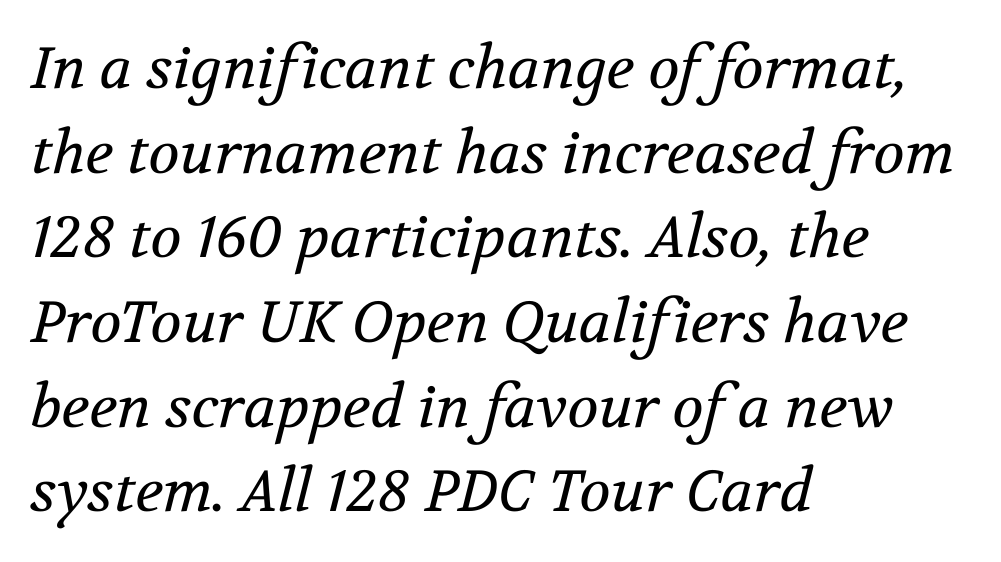
This sample is left-justified, so line endings fall wherever the words run out. Spacing verdict: proportional, widths tailored to each character. The line texture is even and compact thanks to regular tracking. The glyphs in this specimen are seriffed. Successive baselines arrive at the customary interval.
